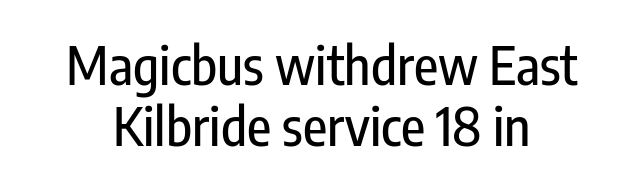
Neither beginnings nor endings align; midpoints do. These lines keep a tight, regular rhythm from letter to letter. A bare baseline throughout the passage. Look at the bottom of the vertical strokes: they stop flat, with no serifs.
